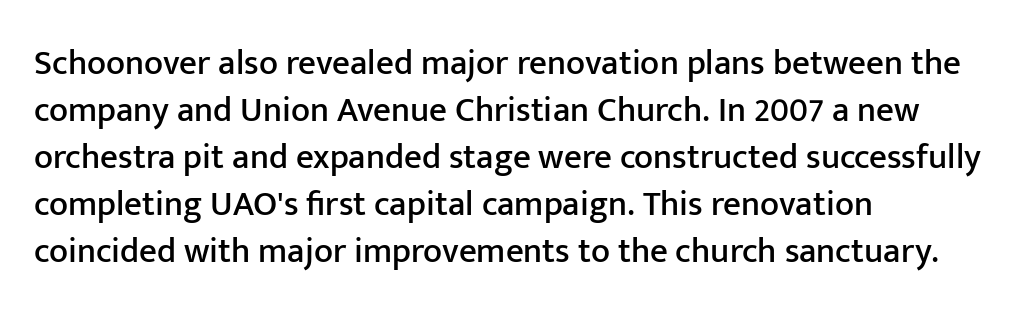
{"serif": "no", "italic": "no", "width": "normal", "stroke_contrast": "low", "x_height": "medium", "monospaced": "no", "underline": "no", "align": "left", "line_spacing": "normal", "line_spacing_ratio": 1.34, "letter_spacing": "normal", "letter_spacing_em": 0.0, "glyph_px": 35}
